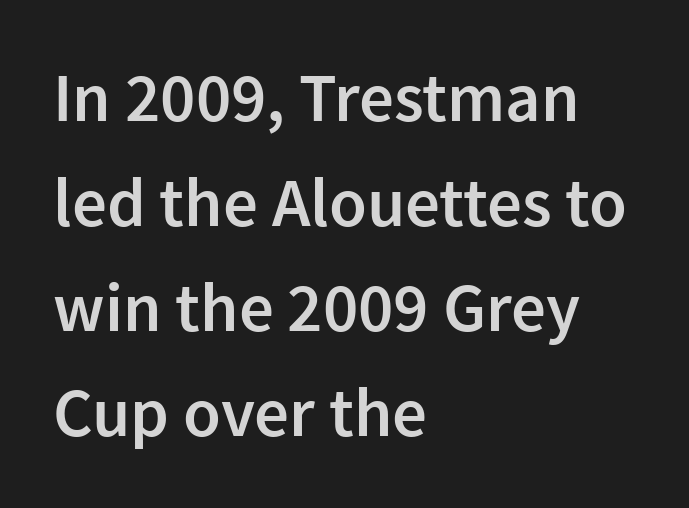
Q: Is the text bold? A: Semi-bold.
Q: Is the text italic (slanted)? A: No, it is upright.
Q: Is the typeface a serif or a sans-serif typeface? A: Sans-serif.
Q: Is the text underlined? A: No.
Q: How is the paragraph aligned? A: Left-aligned.
Q: Is the spacing between letters normal or unusually wide? A: Normal.
Q: Is the spacing between lines tight, normal or loose? A: Normal.
Q: Width (condensed, normal, or wide)? A: Normal.
Q: Stroke contrast? A: Low.
Q: x-height? A: Medium.
Q: Monospaced? A: No.
